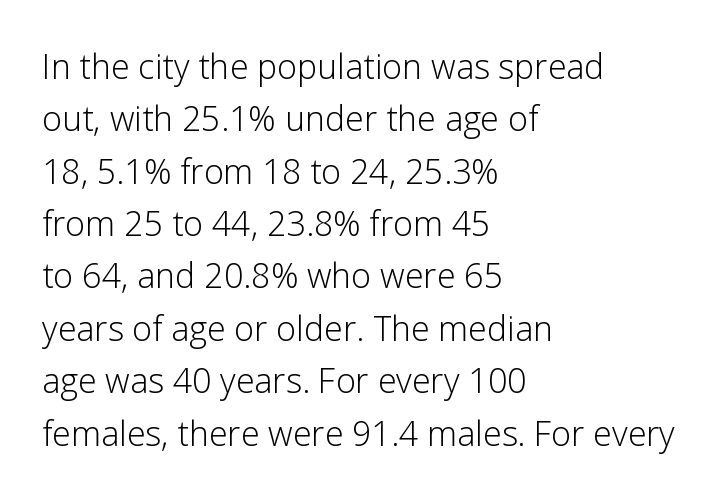
The image shows 34 px light sans-serif type, upright; set left-aligned, normal line spacing (1.54x), normal letter spacing, not underlined; low stroke contrast and a medium x-height.
